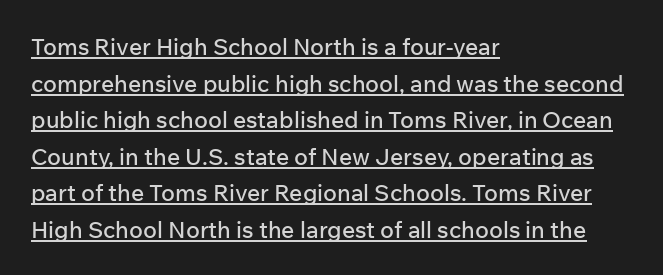
The image shows 23 px text type, upright; set left-aligned, normal line spacing (1.59x), normal letter spacing, underlined.
